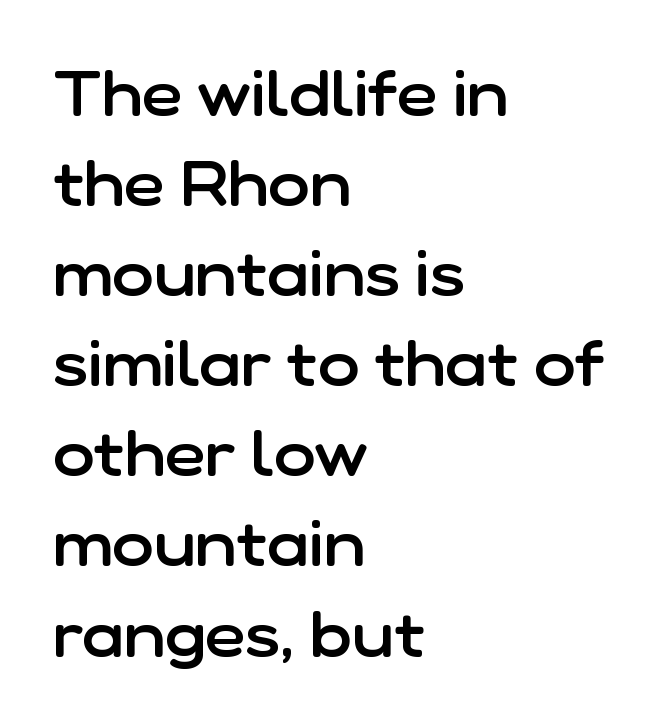
The baseline area is clear. The passage shown has conventional tracking throughout. Rendered with straight, roman letterforms. This sample has the flowing, uneven cadence of proportional lettering. The setting favours the left margin, as ordinary paragraphs usually do. Serif or sans? Sans — the stroke terminals are bare.
